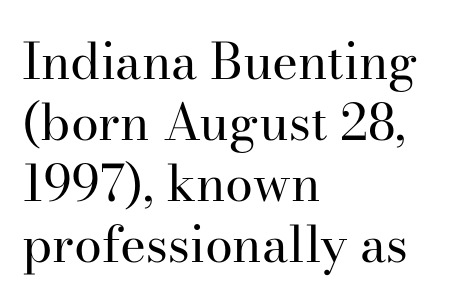
{"serif": "yes", "italic": "no", "bold": "no", "weight": "regular", "width": "normal", "stroke_contrast": "high", "x_height": "small", "monospaced": "no", "underline": "no", "align": "left", "line_spacing_ratio": 1.22, "letter_spacing": "normal", "letter_spacing_em": 0.0, "glyph_px": 50}
